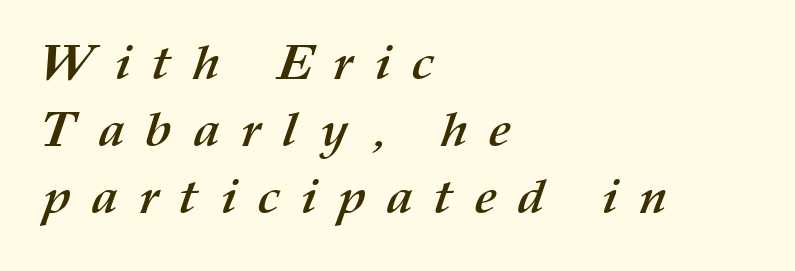
The image shows 49 px semibold type; set left-aligned, normal line spacing (1.37x), unusually wide letter spacing (+0.43 em), not underlined; medium stroke contrast and a medium x-height.
